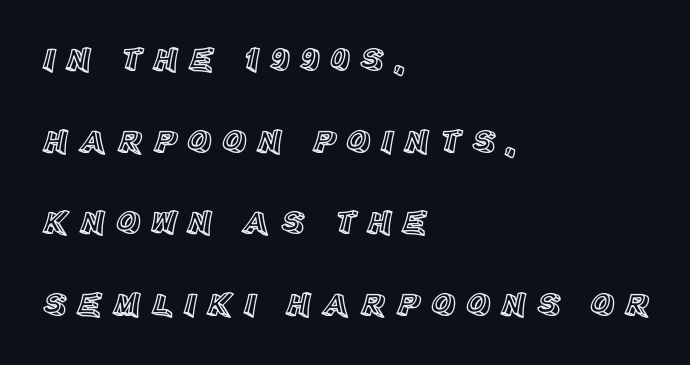
{"width": "normal", "x_height": "large", "monospaced": "no", "underline": "no", "align": "left", "line_spacing": "loose", "line_spacing_ratio": 2.47, "letter_spacing": "wide", "letter_spacing_em": 0.32, "glyph_px": 33}
